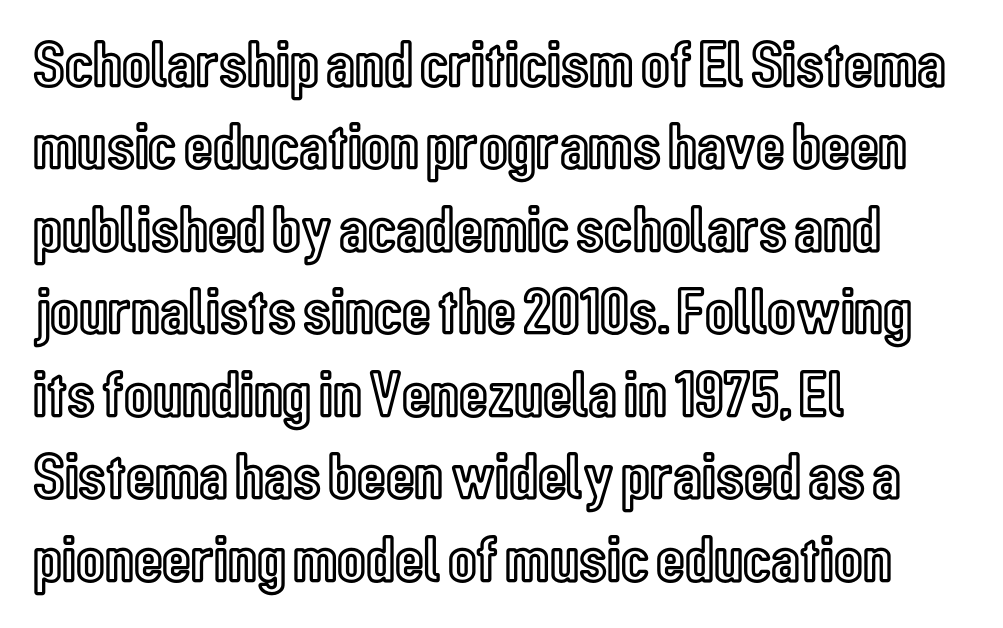
Words float on clear page, feet unadorned. Rendered with straight, roman letterforms. Words appear dense and cohesive because spacing is normal. The setting favours the left margin, as ordinary paragraphs usually do. A normal amount of white space separates one row of letters from the next. Looks like regular typesetting: each glyph gets only the width it needs.
